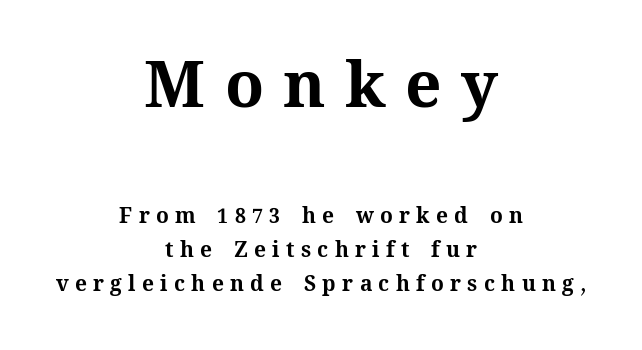
Q: Is the text bold? A: Yes.
Q: Is the text italic (slanted)? A: No, it is upright.
Q: Is the text underlined? A: No.
Q: How is the paragraph aligned? A: Centered.
Q: Is the spacing between letters normal or unusually wide? A: Unusually wide.
Q: Is the spacing between lines tight, normal or loose? A: Normal.
Q: Which block of text is set in a larger size, the first (top) or the second (bottom)? A: The first (top) one.
Q: Width (condensed, normal, or wide)? A: Normal.
Q: Stroke contrast? A: Medium.
Q: x-height? A: Medium.
Q: Monospaced? A: No.
